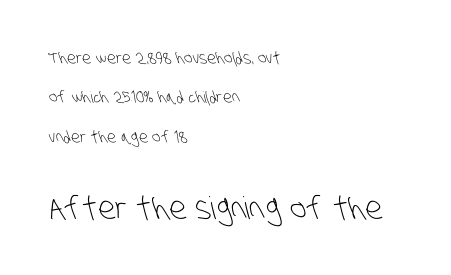
{"serif": "no", "bold": "no", "weight": "light", "width": "condensed", "stroke_contrast": "low", "x_height": "large", "monospaced": "no", "underline": "no", "align": "left", "line_spacing": "loose", "line_spacing_ratio": 2.46, "letter_spacing": "normal", "letter_spacing_em": 0.0, "larger_block": "second", "size_ratio": 1.94, "glyph_px": 31}
